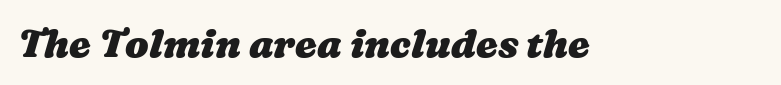
I'd describe the lettering as bold — thick and assertive. Is this a fixed-width face? No — the glyphs have proportional, varying widths. The area under the type is left untouched. Between one letter and the next there's only the usual sliver of space.
